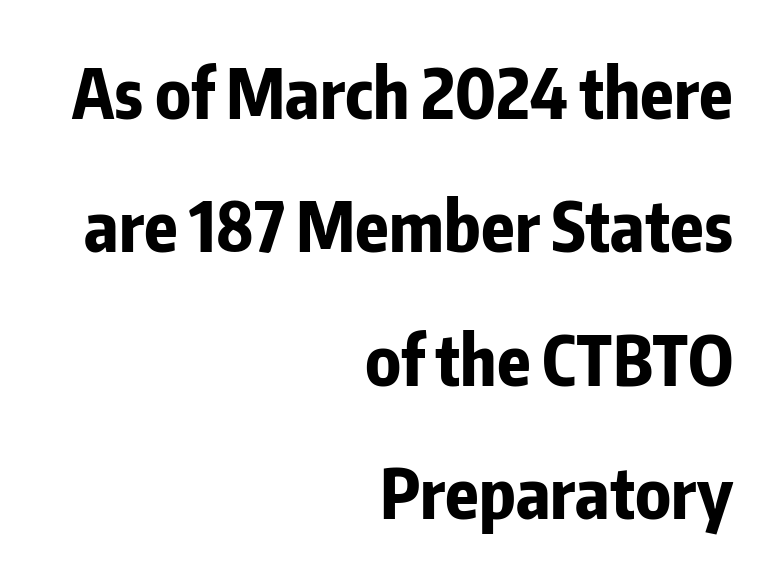
{"serif": "no", "italic": "no", "bold": "yes", "weight": "bold", "width": "condensed", "stroke_contrast": "low", "x_height": "medium", "monospaced": "no", "underline": "no", "align": "right", "line_spacing": "loose", "line_spacing_ratio": 1.96, "letter_spacing": "normal", "letter_spacing_em": 0.0, "glyph_px": 68}
